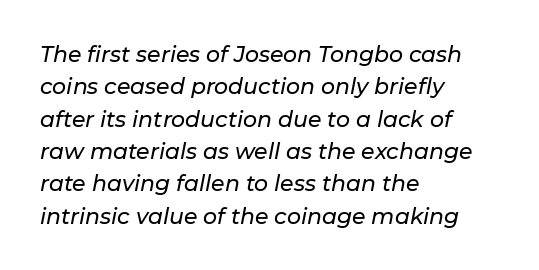
The image shows 22 px text type, italic (leaning right); set left-aligned, normal line spacing (1.47x), normal letter spacing, not underlined.
